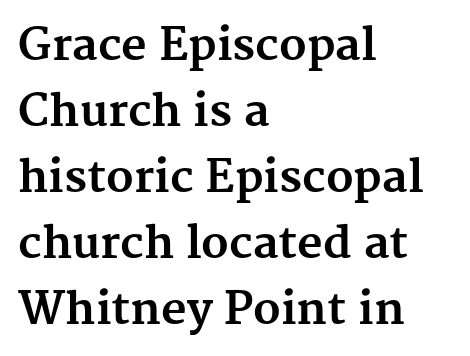
Here the designer chose a conventional face with non-uniform glyph widths. The paragraph has a hard left edge and a soft right edge. Honestly, there is no underline to notice here at all. Look at the bottom of the vertical strokes: they flare into serifs here. Its strokes are broad and dark, the hallmark of bold type.
